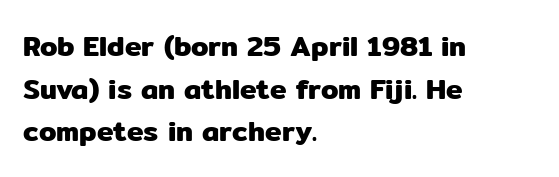
{"serif": "no", "italic": "no", "width": "normal", "stroke_contrast": "low", "x_height": "medium", "monospaced": "no", "underline": "no", "align": "left", "line_spacing": "normal", "line_spacing_ratio": 1.52, "letter_spacing": "normal", "letter_spacing_em": 0.0, "glyph_px": 28}
